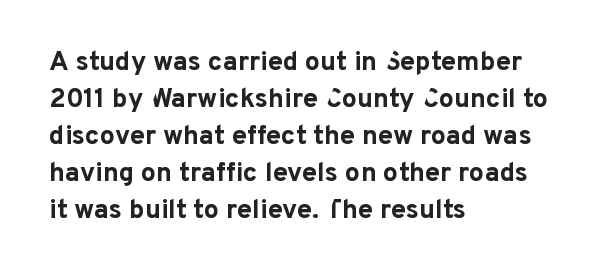
{"italic": "no", "bold": "yes", "underline": "no", "align": "left", "line_spacing": "normal", "line_spacing_ratio": 1.37, "letter_spacing": "normal", "letter_spacing_em": 0.0, "glyph_px": 27}
